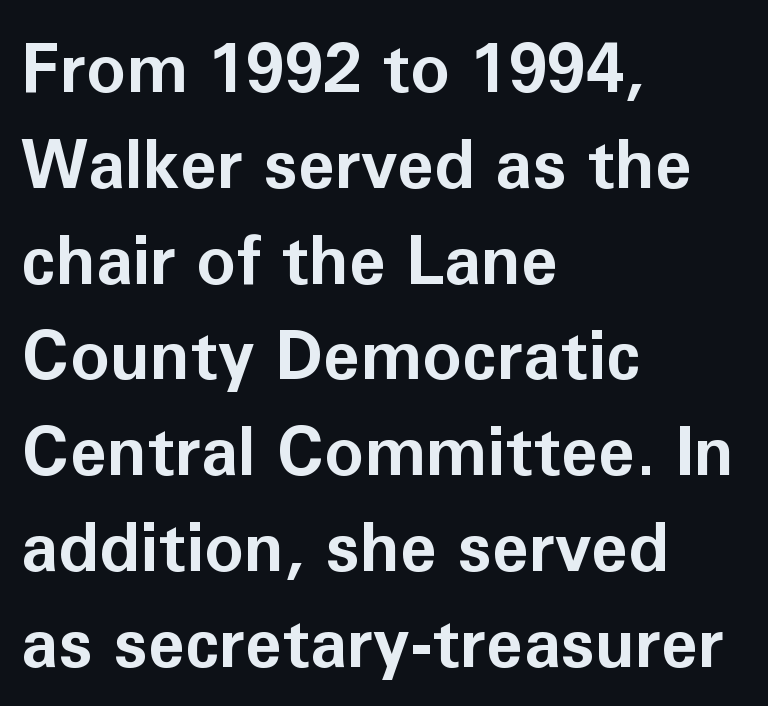
Q: Is the text bold? A: Yes.
Q: Is the text italic (slanted)? A: No, it is upright.
Q: Is the typeface a serif or a sans-serif typeface? A: Sans-serif.
Q: Is the text underlined? A: No.
Q: How is the paragraph aligned? A: Left-aligned.
Q: Is the spacing between letters normal or unusually wide? A: Normal.
Q: Is the spacing between lines tight, normal or loose? A: Normal.
Q: Width (condensed, normal, or wide)? A: Normal.
Q: Stroke contrast? A: Low.
Q: x-height? A: Medium.
Q: Monospaced? A: No.
